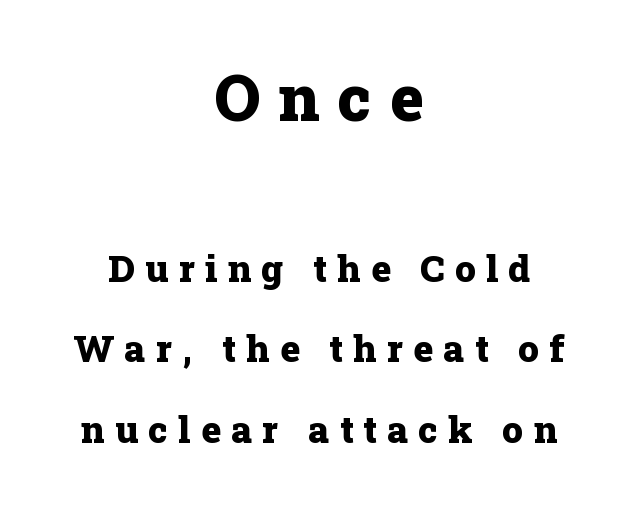
Centered paragraph, ragged on both sides. Typographically, this falls in the serif category. Characters follow at a spacing far wider than the type designer built in. Is this a fixed-width face? No — the glyphs have proportional, varying widths. A great deal of white space separates one row of letters from the next. Does the bottom block carry the larger type? No, the top block does.
